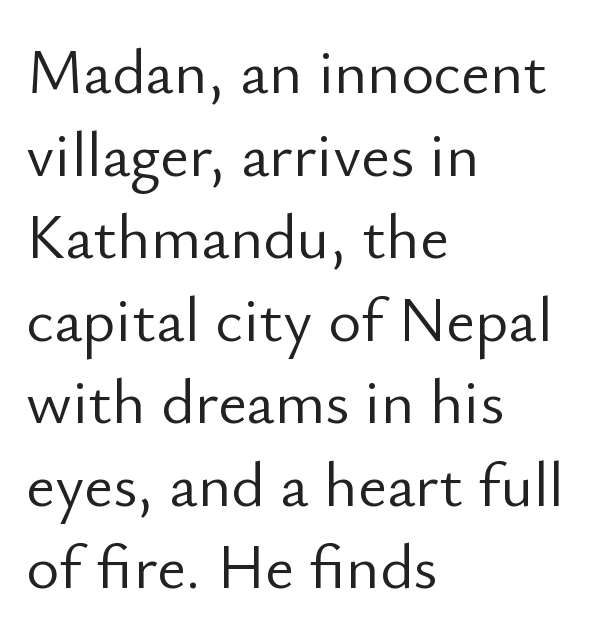
This block has exactly the height ordinary leading produces. No chunkiness to these letters — they're not bold. Glyph-to-glyph distance matches everyday printed text. Check the space under the baseline: it is left empty. The letters stand straight up with perfectly vertical stems.
